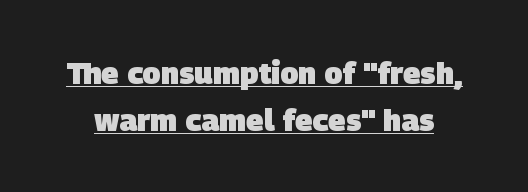
Q: Is the text bold? A: Yes.
Q: Is the typeface a serif or a sans-serif typeface? A: Sans-serif.
Q: Is the text underlined? A: Yes.
Q: Is the spacing between letters normal or unusually wide? A: Normal.
Q: Is the spacing between lines tight, normal or loose? A: Normal.
Q: Width (condensed, normal, or wide)? A: Normal.
Q: Stroke contrast? A: Low.
Q: x-height? A: Large.
Q: Monospaced? A: No.
